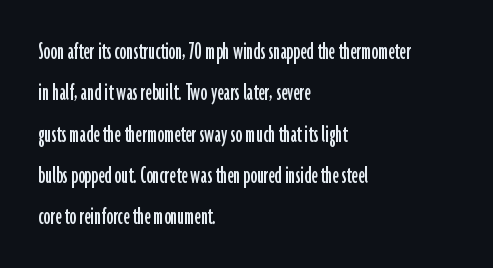
{"italic": "no", "underline": "no", "align": "left", "line_spacing": "normal", "line_spacing_ratio": 1.53, "letter_spacing": "normal", "letter_spacing_em": 0.0, "glyph_px": 27}
